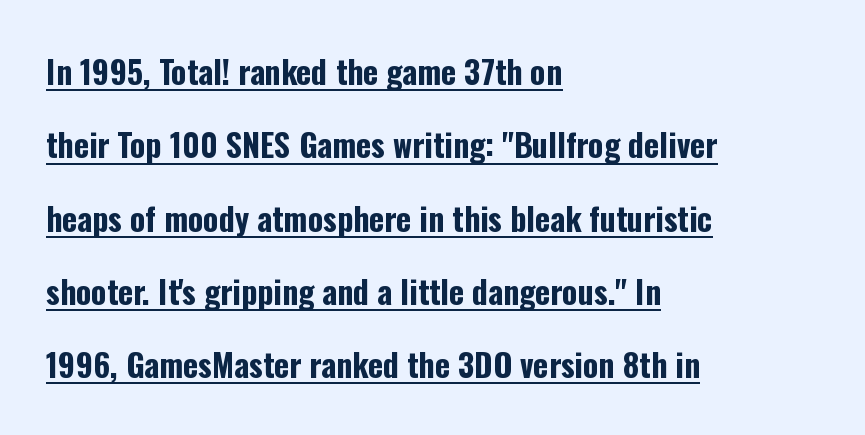
Bold? Absolutely — the strokes are thick and heavy. Horizontal alignment here is leftward, the default for most running prose. Looks like someone drew a line under every word here. Quick note: interline space is abundant.
